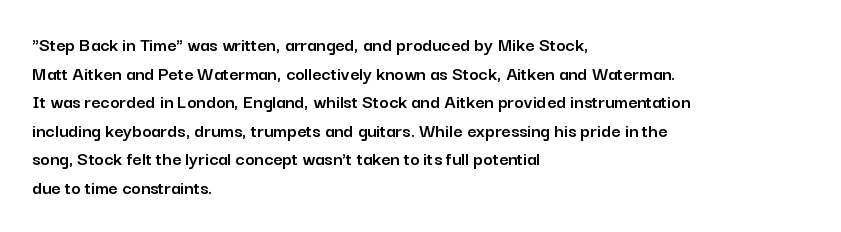
The image shows 20 px text type, upright; set left-aligned, normal line spacing (1.43x), normal letter spacing, not underlined.
